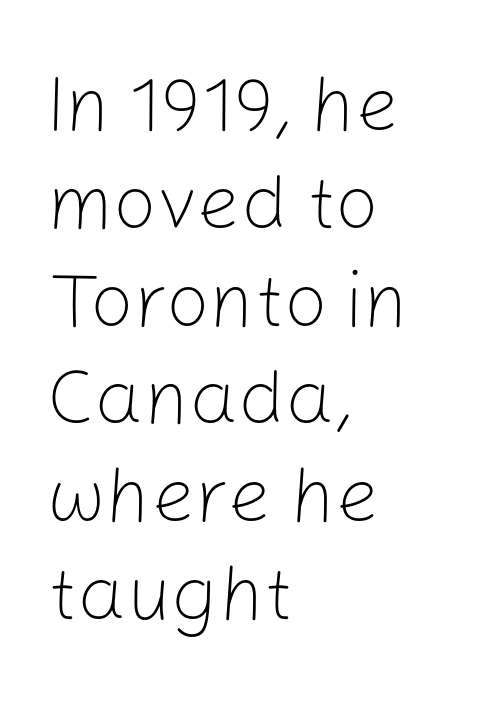
{"serif": "no", "italic": "no", "bold": "no", "weight": "light", "width": "normal", "stroke_contrast": "low", "x_height": "medium", "monospaced": "no", "underline": "no", "align": "left", "line_spacing": "normal", "line_spacing_ratio": 1.27, "letter_spacing": "normal", "letter_spacing_em": 0.0, "glyph_px": 77}
